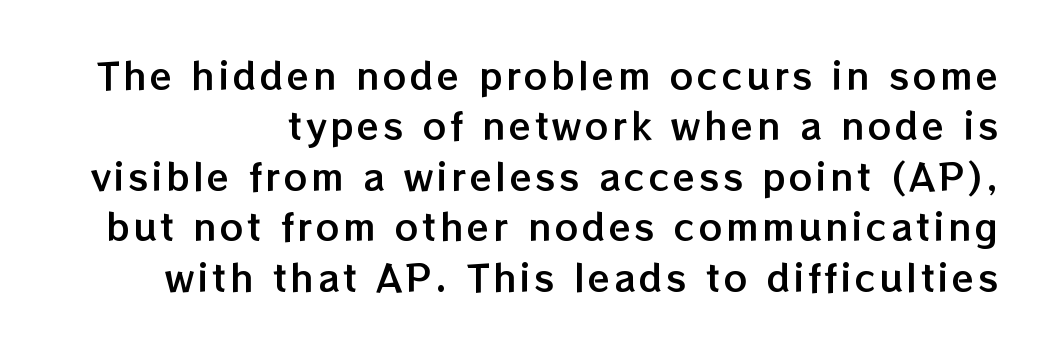
Q: Is the text italic (slanted)? A: No, it is upright.
Q: Is the text underlined? A: No.
Q: Is the spacing between lines tight, normal or loose? A: Normal.
Q: Width (condensed, normal, or wide)? A: Normal.
Q: Stroke contrast? A: Low.
Q: x-height? A: Medium.
Q: Monospaced? A: No.
